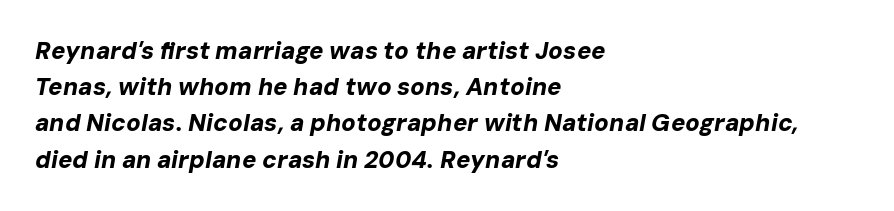
The image shows 24 px bold type, italic (leaning right); set left-aligned, normal line spacing (1.51x), normal letter spacing, not underlined.
